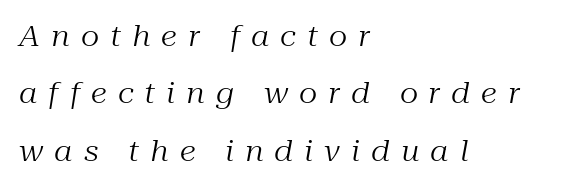
Q: Is the text bold? A: No.
Q: Is the text italic (slanted)? A: Yes, it leans right by about 10 degrees.
Q: Is the typeface a serif or a sans-serif typeface? A: Serif.
Q: Is the text underlined? A: No.
Q: How is the paragraph aligned? A: Left-aligned.
Q: Is the spacing between letters normal or unusually wide? A: Unusually wide.
Q: Is the spacing between lines tight, normal or loose? A: Loose.
Q: Width (condensed, normal, or wide)? A: Normal.
Q: Stroke contrast? A: Medium.
Q: x-height? A: Medium.
Q: Monospaced? A: No.
